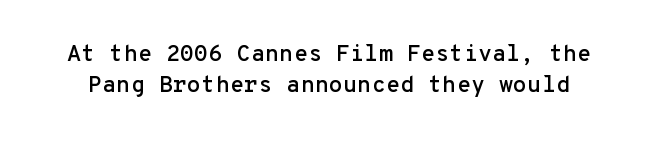
Q: Is the text italic (slanted)? A: No, it is upright.
Q: Is the text underlined? A: No.
Q: Is the spacing between letters normal or unusually wide? A: Normal.
Q: Is the spacing between lines tight, normal or loose? A: Normal.
